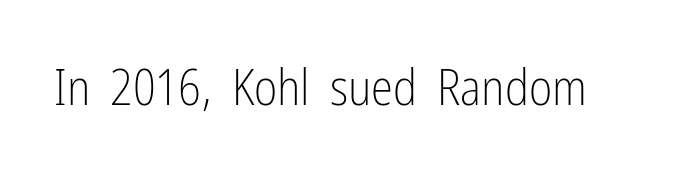
Q: Is the text bold? A: No.
Q: Is the text italic (slanted)? A: No, it is upright.
Q: Is the typeface a serif or a sans-serif typeface? A: Sans-serif.
Q: Is the text underlined? A: No.
Q: Is the spacing between letters normal or unusually wide? A: Normal.
Q: Width (condensed, normal, or wide)? A: Condensed.
Q: Stroke contrast? A: Low.
Q: x-height? A: Medium.
Q: Monospaced? A: No.
